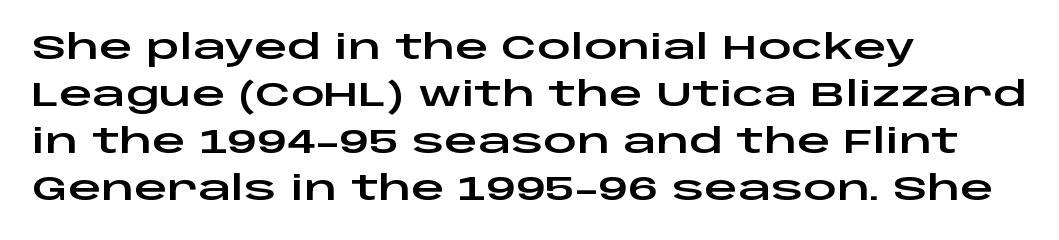
Line starts are locked; line ends wander. Observe the absence of serifs on each vertical stroke in this sample. Letter spacing: default. How would I describe the line gaps? Plain and ordinary. Looks like regular typesetting: each glyph gets only the width it needs. Bare-footed words on every line.
